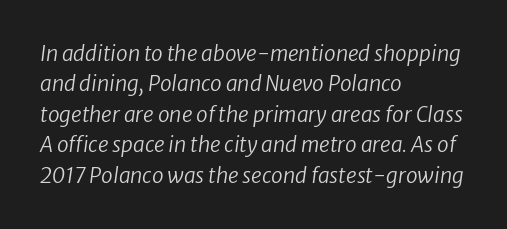
Q: Is the text bold? A: No.
Q: Is the text italic (slanted)? A: Yes, it leans right by about 8 degrees.
Q: Is the text underlined? A: No.
Q: How is the paragraph aligned? A: Left-aligned.
Q: Is the spacing between letters normal or unusually wide? A: Normal.
Q: Is the spacing between lines tight, normal or loose? A: Normal.
